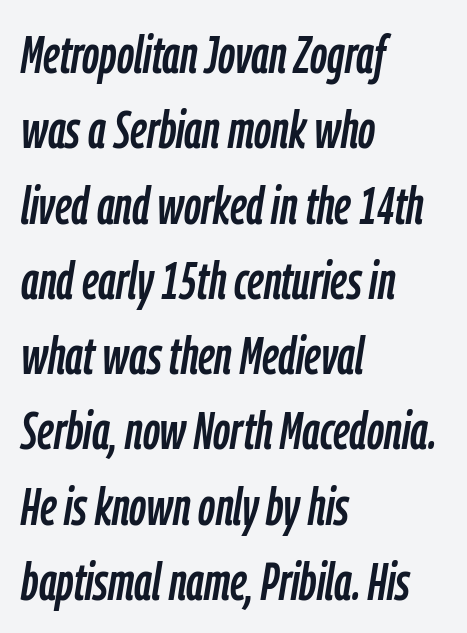
Q: Is the text italic (slanted)? A: Yes, it leans right by about 9 degrees.
Q: Is the text underlined? A: No.
Q: How is the paragraph aligned? A: Left-aligned.
Q: Is the spacing between letters normal or unusually wide? A: Normal.
Q: Is the spacing between lines tight, normal or loose? A: Normal.
Q: Width (condensed, normal, or wide)? A: Condensed.
Q: Stroke contrast? A: Low.
Q: x-height? A: Medium.
Q: Monospaced? A: No.
